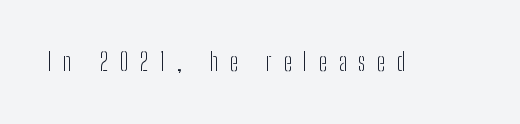
Rendered with straight, roman letterforms. Students, note that the glyphs here are deliberately spaced far apart. These glyphs show unthickened strokes, regular width or finer. Nobody drew a line under any word here.
